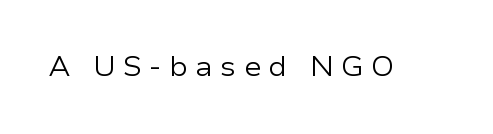
The weight would be labelled regular, book, light, or lighter still. No italicization has been applied; the sample stays upright. A bare baseline throughout the passage. Substantial extra tracking has been applied to these lines.
